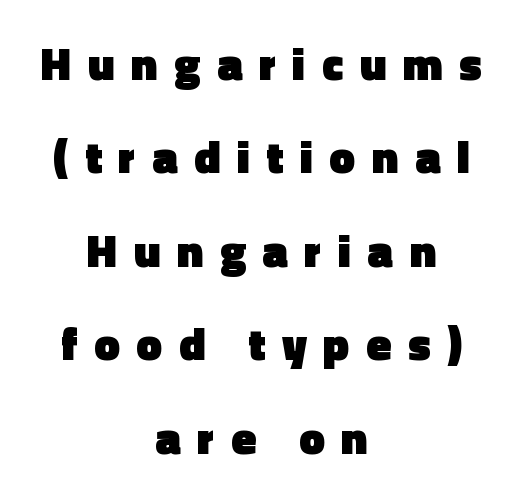
The image shows 46 px heavy sans-serif type, upright; set centered, loose line spacing (2.03x), unusually wide letter spacing (+0.36 em), not underlined; a medium x-height.
